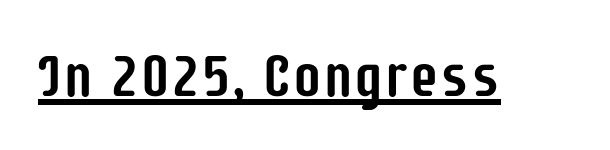
Q: Is the text italic (slanted)? A: No, it is upright.
Q: Is the typeface a serif or a sans-serif typeface? A: Sans-serif.
Q: Is the text underlined? A: Yes.
Q: Is the spacing between letters normal or unusually wide? A: Normal.
Q: Width (condensed, normal, or wide)? A: Condensed.
Q: Stroke contrast? A: Low.
Q: x-height? A: Large.
Q: Monospaced? A: No.
